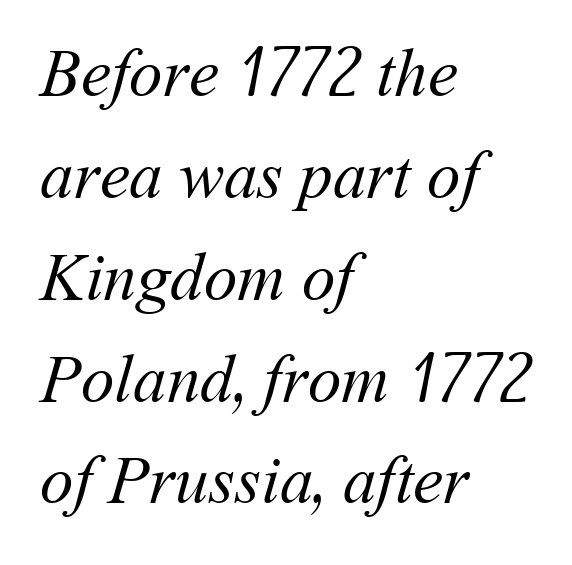
Looks like regular typesetting: each glyph gets only the width it needs. In CSS terms this would be text-align: left. Reading down the column, the eye jumps a familiar distance to each next line. The cut favours lightness, reaching ordinary text weight at its darkest. Compared with typical body copy, the letter spacing here is the same.
